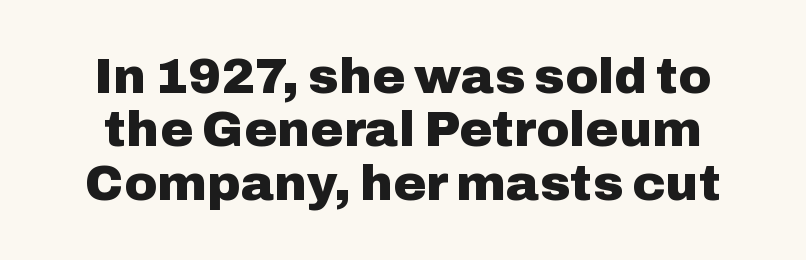
The image shows 50 px heavy sans-serif type, upright; set tight line spacing (1.07x), normal letter spacing, not underlined; low stroke contrast and a medium x-height.
